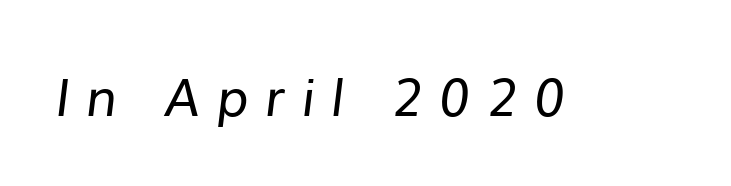
{"serif": "no", "bold": "no", "weight": "regular", "width": "normal", "stroke_contrast": "low", "x_height": "medium", "monospaced": "no", "underline": "no", "letter_spacing": "wide", "letter_spacing_em": 0.31, "glyph_px": 52}
